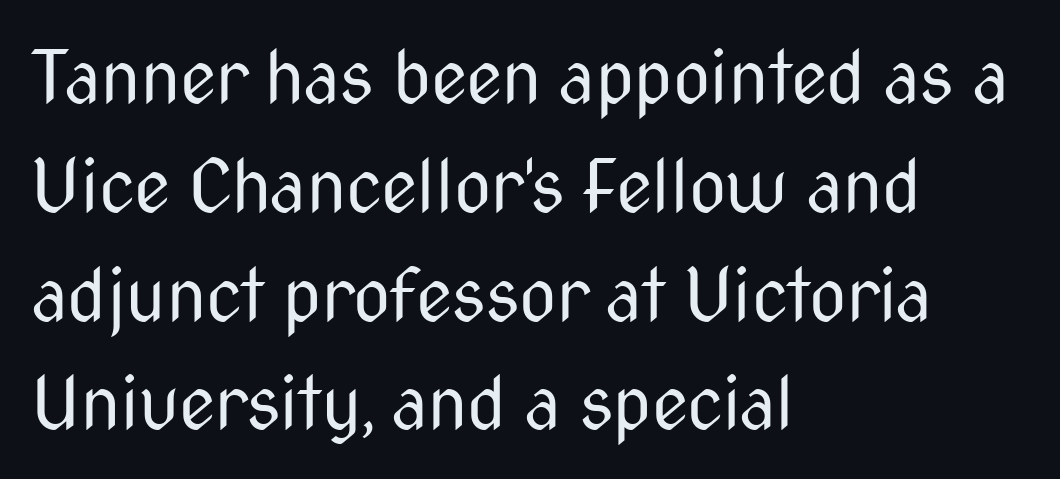
Q: Is the text bold? A: No.
Q: Is the text italic (slanted)? A: No, it is upright.
Q: Is the typeface a serif or a sans-serif typeface? A: Sans-serif.
Q: Is the text underlined? A: No.
Q: How is the paragraph aligned? A: Left-aligned.
Q: Is the spacing between letters normal or unusually wide? A: Normal.
Q: Is the spacing between lines tight, normal or loose? A: Normal.
Q: Width (condensed, normal, or wide)? A: Condensed.
Q: Stroke contrast? A: Medium.
Q: x-height? A: Medium.
Q: Monospaced? A: No.
